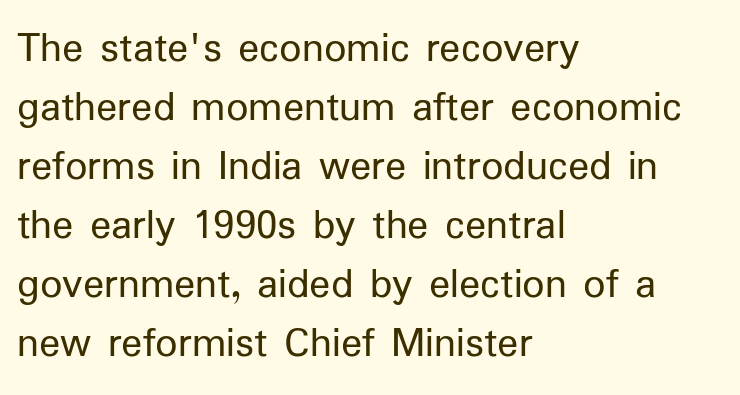
{"serif": "no", "italic": "no", "bold": "no", "weight": "regular", "width": "normal", "stroke_contrast": "low", "x_height": "medium", "monospaced": "no", "underline": "no", "align": "left", "line_spacing": "normal", "line_spacing_ratio": 1.34, "letter_spacing": "normal", "letter_spacing_em": 0.0, "glyph_px": 44}
